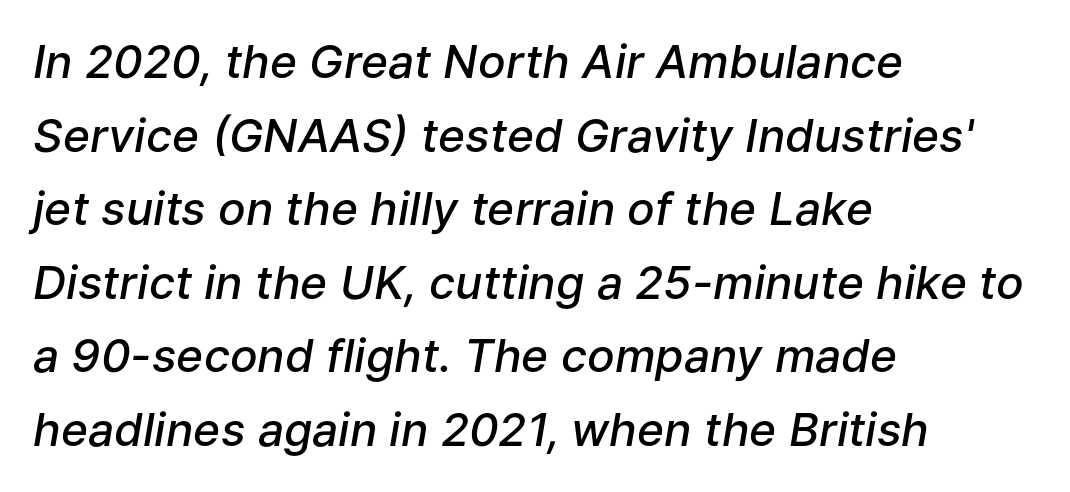
{"italic": "yes", "lean": "right", "slant_degrees": 9, "bold": "semi", "weight": "semibold", "width": "normal", "stroke_contrast": "low", "x_height": "medium", "monospaced": "no", "underline": "no", "align": "left", "line_spacing": "normal", "line_spacing_ratio": 1.6, "letter_spacing": "normal", "letter_spacing_em": 0.0, "glyph_px": 46}
